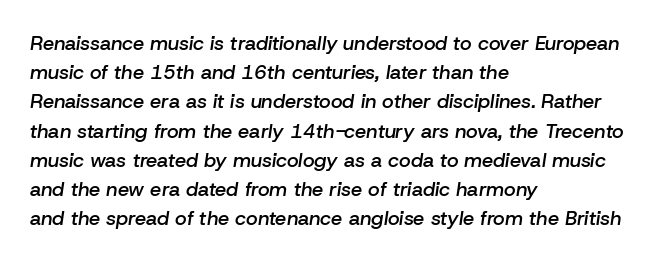
Q: Is the text bold? A: Semi-bold.
Q: Is the text italic (slanted)? A: Yes, it leans right by about 8 degrees.
Q: Is the text underlined? A: No.
Q: How is the paragraph aligned? A: Left-aligned.
Q: Is the spacing between letters normal or unusually wide? A: Normal.
Q: Is the spacing between lines tight, normal or loose? A: Normal.
